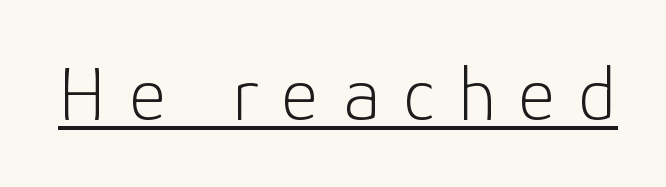
Q: Is the text bold? A: No.
Q: Is the text italic (slanted)? A: No, it is upright.
Q: Is the typeface a serif or a sans-serif typeface? A: Sans-serif.
Q: Is the text underlined? A: Yes.
Q: Is the spacing between letters normal or unusually wide? A: Unusually wide.
Q: Width (condensed, normal, or wide)? A: Normal.
Q: Stroke contrast? A: Low.
Q: x-height? A: Medium.
Q: Monospaced? A: No.
